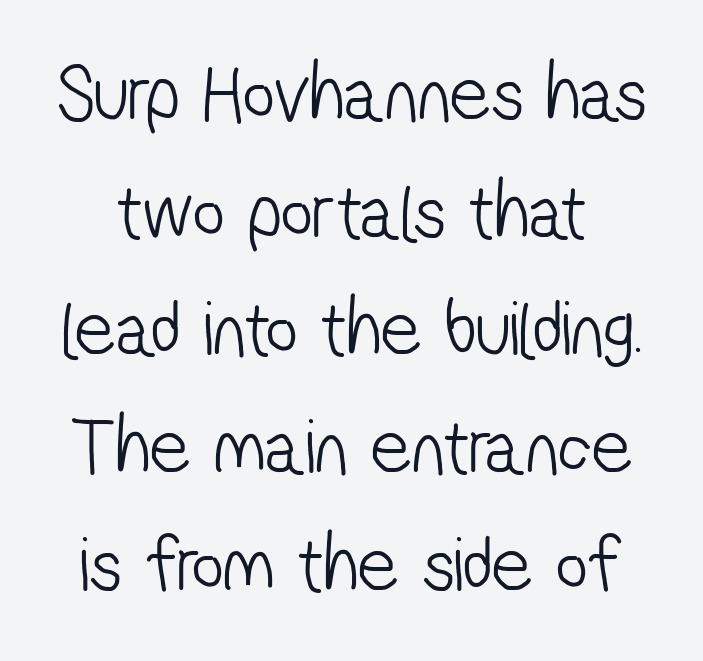
The face looks like a standard text weight, possibly lighter. Descenders hang freely into open space. A typesetter would call this proportional, since set widths differ per character. Serif or sans? Sans — the stroke terminals are bare. This rendering leaves character spacing at its baseline value. Leading matches the norm, producing a regular column.
